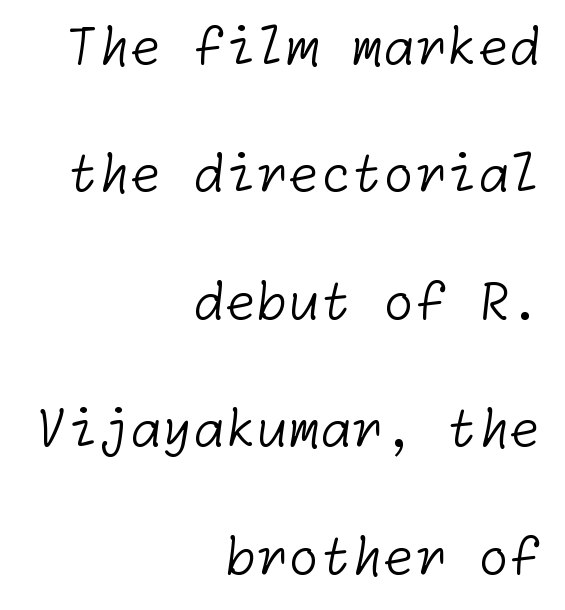
Q: Is the text bold? A: No.
Q: Is the typeface a serif or a sans-serif typeface? A: Sans-serif.
Q: Is the text underlined? A: No.
Q: How is the paragraph aligned? A: Right-aligned.
Q: Is the spacing between letters normal or unusually wide? A: Normal.
Q: Is the spacing between lines tight, normal or loose? A: Loose.
Q: Width (condensed, normal, or wide)? A: Normal.
Q: Stroke contrast? A: Low.
Q: x-height? A: Medium.
